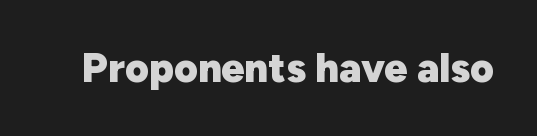
{"serif": "no", "italic": "no", "bold": "yes", "weight": "heavy", "width": "normal", "stroke_contrast": "low", "x_height": "medium", "monospaced": "no", "underline": "no", "letter_spacing": "normal", "letter_spacing_em": 0.0, "glyph_px": 41}
